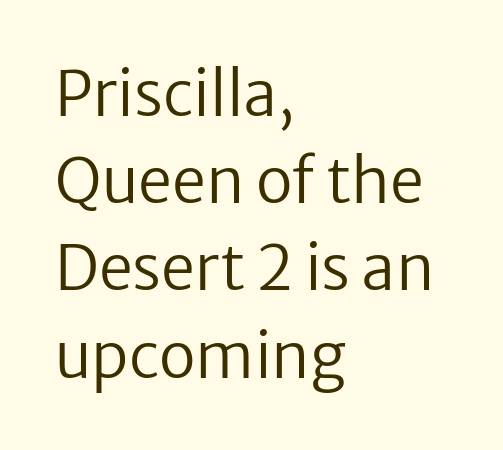
The rendering shows plain stroke endings on the letterforms — a sans-serif design. The cut favours lightness, reaching ordinary text weight at its darkest. Leading: standard. Here the designer chose a conventional face with non-uniform glyph widths.
